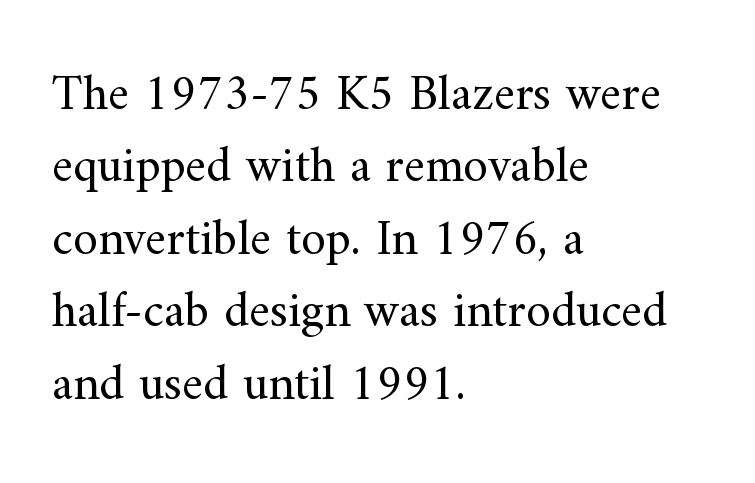
{"serif": "yes", "italic": "no", "bold": "no", "weight": "regular", "width": "normal", "stroke_contrast": "medium", "x_height": "small", "monospaced": "no", "underline": "no", "align": "left", "line_spacing": "normal", "line_spacing_ratio": 1.45, "letter_spacing": "normal", "letter_spacing_em": 0.0, "glyph_px": 50}
